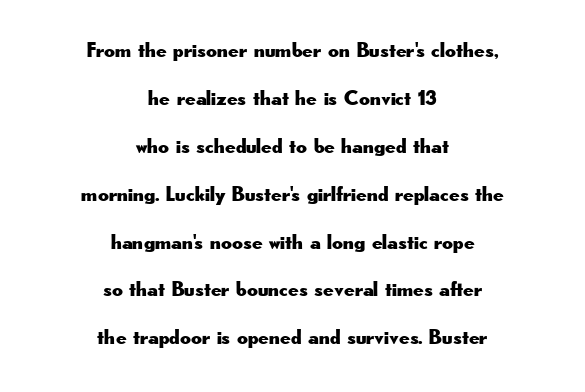
The foot of each line stays bare and open. If you folded the block vertically in half, each line would mirror itself in length. This sample trades compactness for vertical openness between lines. You could call the tracking neutral — neither tight nor loose.
